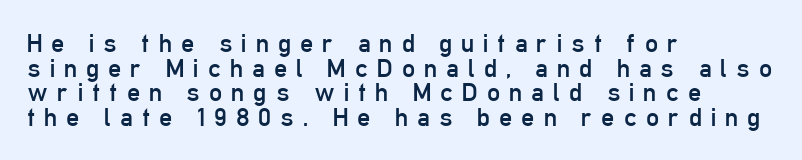
Between one letter and the next there's a generous, obvious gap. The block of text is dense from top to bottom, with scant space between rows. Leftover space on each line is placed entirely after the last word. Unlike italic type, these characters show no tilt at all. The gap between lines stays unmarked. Stroke thickness stays within the range of a standard reading face or lighter.
